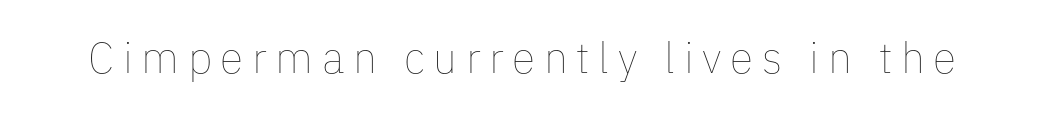
The image shows 43 px thin type, upright; set unusually wide letter spacing (+0.2 em), not underlined; low stroke contrast and a medium x-height.
